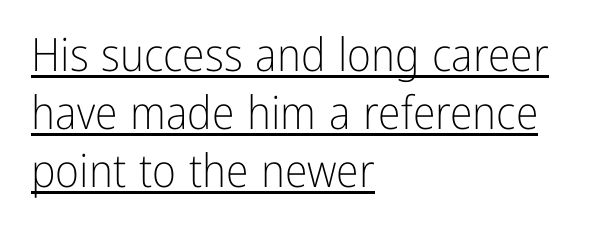
The image shows 46 px light, condensed sans-serif type, upright; set left-aligned, normal line spacing (1.26x), normal letter spacing, underlined; low stroke contrast and a medium x-height.
